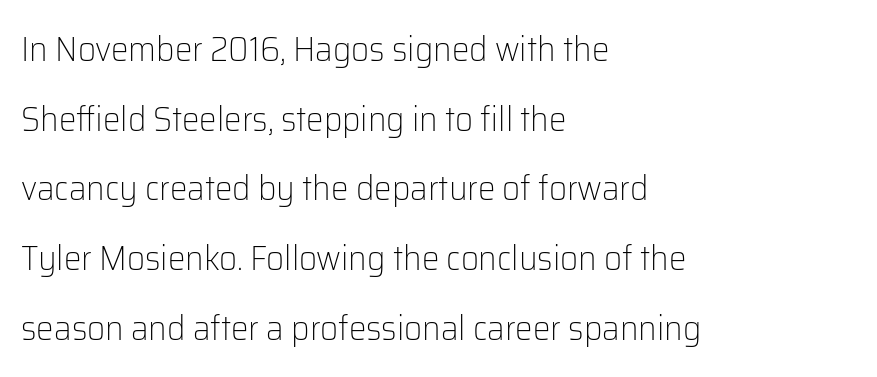
The image shows 35 px light sans-serif type, upright; set left-aligned, loose line spacing (1.99x), normal letter spacing, not underlined; low stroke contrast and a medium x-height.
